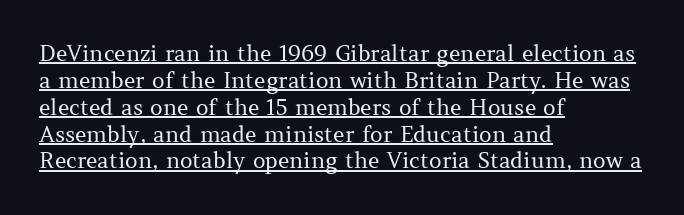
The image shows 22 px text type, upright; set left-aligned, line spacing 1.22x, normal letter spacing, underlined.
